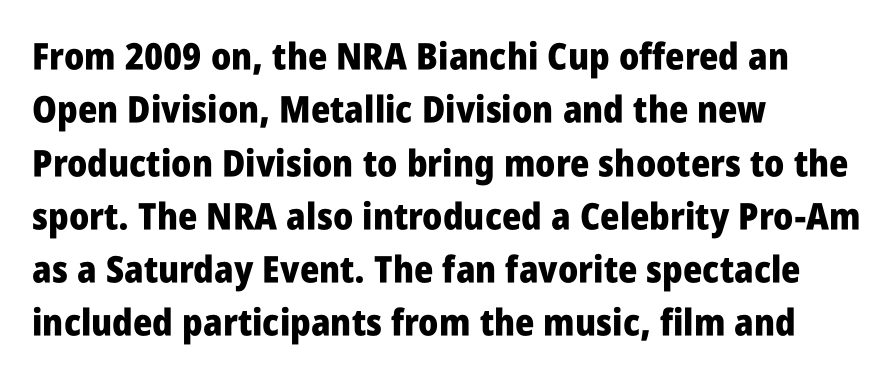
{"serif": "no", "italic": "no", "bold": "yes", "weight": "heavy", "width": "condensed", "stroke_contrast": "low", "x_height": "large", "monospaced": "no", "underline": "no", "align": "left", "line_spacing": "normal", "line_spacing_ratio": 1.44, "letter_spacing": "normal", "letter_spacing_em": 0.0, "glyph_px": 37}
